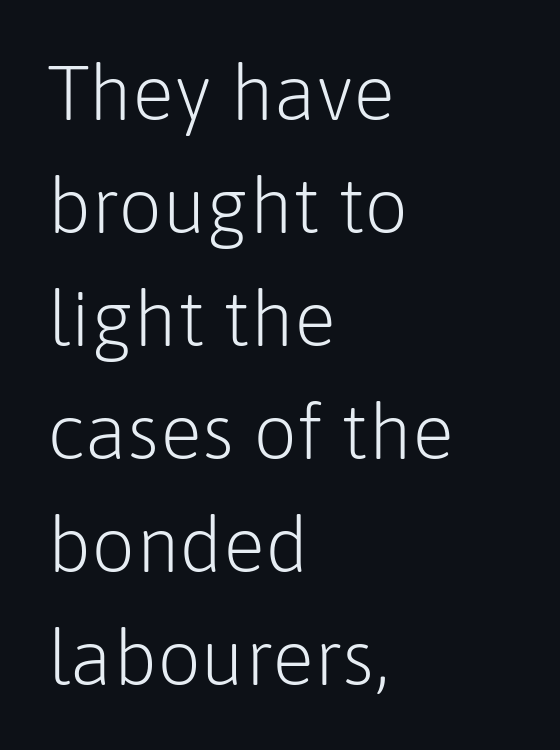
{"serif": "no", "italic": "no", "bold": "no", "weight": "light", "width": "normal", "stroke_contrast": "low", "x_height": "medium", "monospaced": "no", "underline": "no", "align": "left", "line_spacing": "normal", "line_spacing_ratio": 1.45, "letter_spacing": "normal", "letter_spacing_em": 0.0, "glyph_px": 78}
